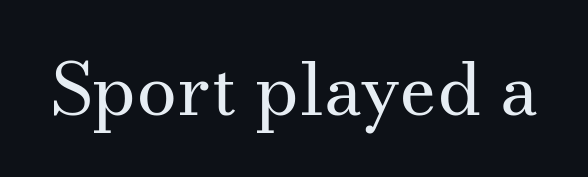
{"serif": "yes", "italic": "no", "bold": "no", "weight": "regular", "width": "normal", "stroke_contrast": "medium", "x_height": "small", "monospaced": "no", "underline": "no", "letter_spacing": "normal", "letter_spacing_em": 0.0, "glyph_px": 73}
